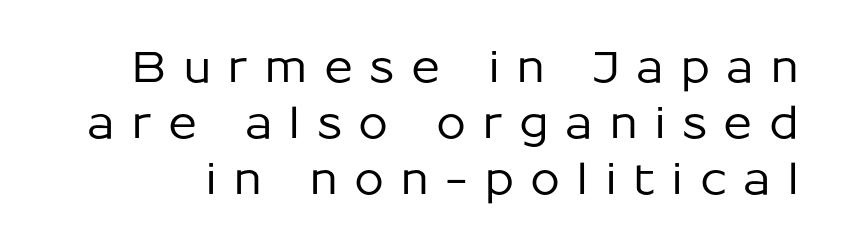
The line-height multiplier appears to be the usual default. Here the designer chose a conventional face with non-uniform glyph widths. Descender tails drop into unmarked territory. Vertical strokes here are truly vertical. Glyph-to-glyph distance is far greater than everyday printed text.
